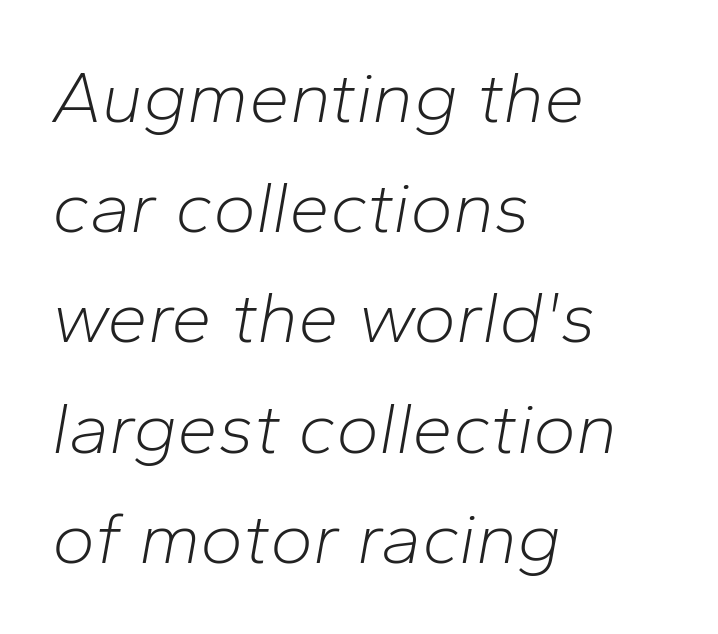
Students, note that the glyphs here touch the page at normal intervals. The font's italic variant was chosen for this text. Evenly set lines give the paragraph a standard silhouette. The space beneath each line is pristine and unruled. Stroke thickness stays within the range of a standard reading face or lighter. The paragraph has a hard left edge and a soft right edge.
